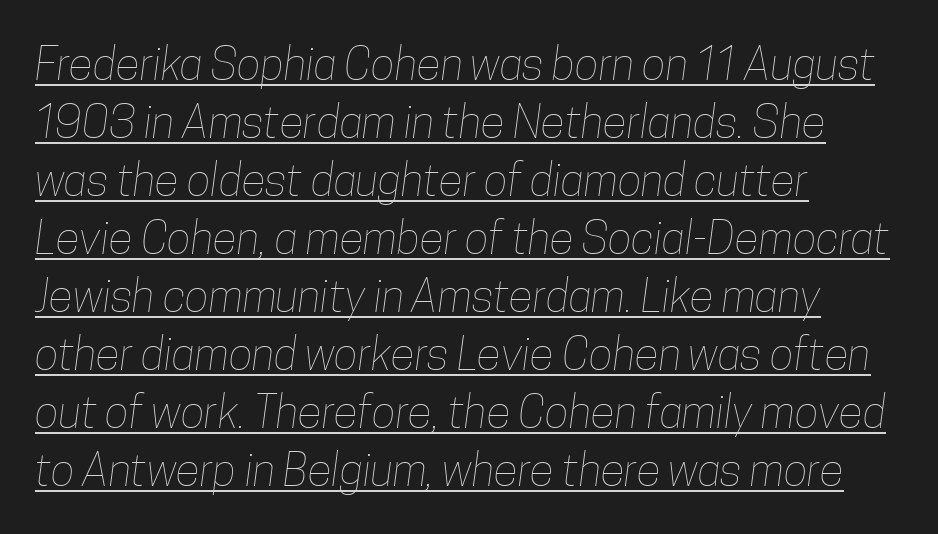
Q: Is the text bold? A: No.
Q: Is the text underlined? A: Yes.
Q: How is the paragraph aligned? A: Left-aligned.
Q: Is the spacing between letters normal or unusually wide? A: Normal.
Q: Is the spacing between lines tight, normal or loose? A: Normal.
Q: Width (condensed, normal, or wide)? A: Condensed.
Q: Stroke contrast? A: Low.
Q: x-height? A: Medium.
Q: Monospaced? A: No.
